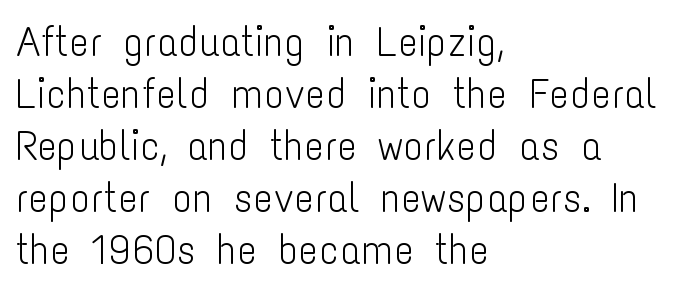
The image shows 42 px light, condensed sans-serif type, upright; set left-aligned, line spacing 1.24x, normal letter spacing, not underlined; low stroke contrast and a medium x-height.
